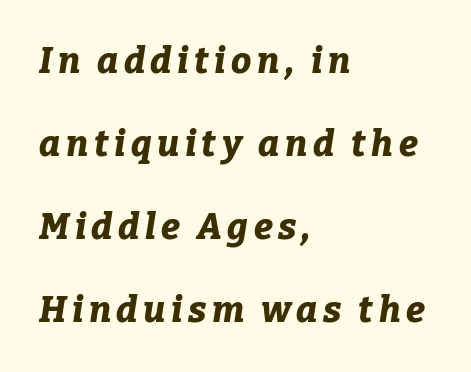
{"italic": "yes", "lean": "right", "slant_degrees": 9, "bold": "yes", "weight": "bold", "width": "normal", "stroke_contrast": "low", "x_height": "medium", "monospaced": "no", "underline": "no", "align": "left", "line_spacing": "loose", "line_spacing_ratio": 2.31, "glyph_px": 36}
